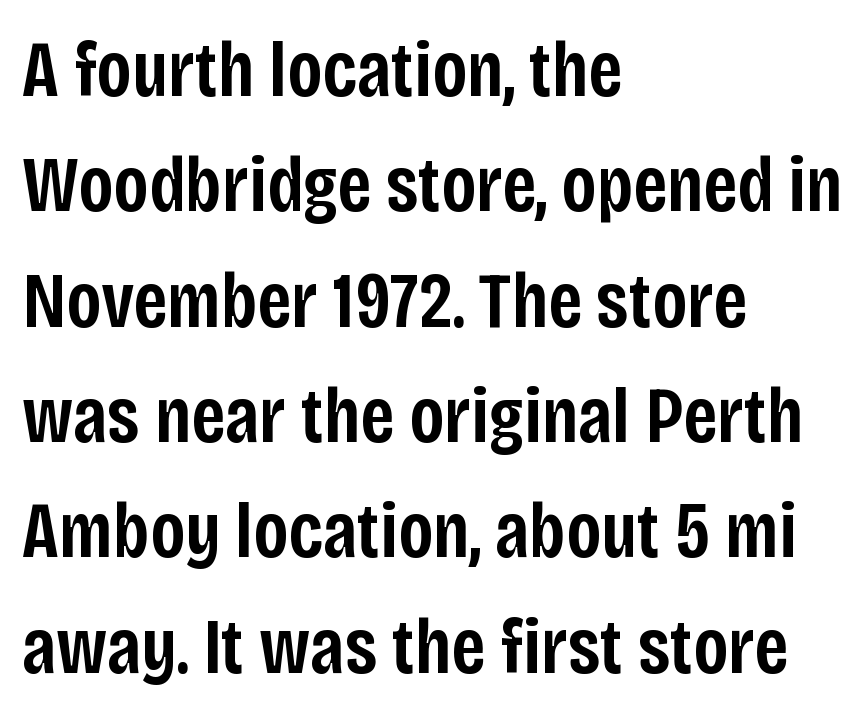
The image shows 79 px semibold, condensed sans-serif type, upright; set left-aligned, normal line spacing (1.46x), normal letter spacing, not underlined; low stroke contrast and a large x-height.
